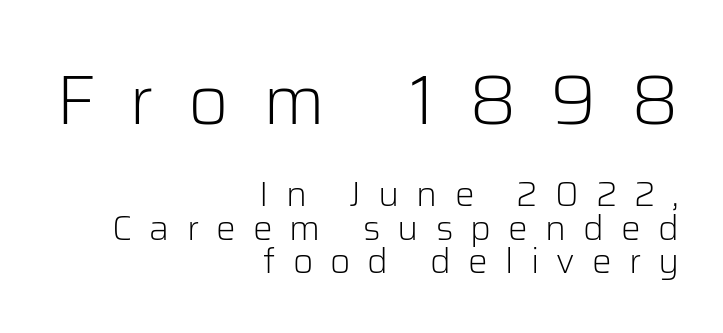
{"serif": "no", "italic": "no", "bold": "no", "weight": "light", "width": "normal", "stroke_contrast": "low", "x_height": "medium", "monospaced": "no", "underline": "no", "align": "right", "line_spacing": "tight", "line_spacing_ratio": 0.95, "letter_spacing": "wide", "letter_spacing_em": 0.49, "larger_block": "first", "size_ratio": 2.0, "glyph_px": 70}
